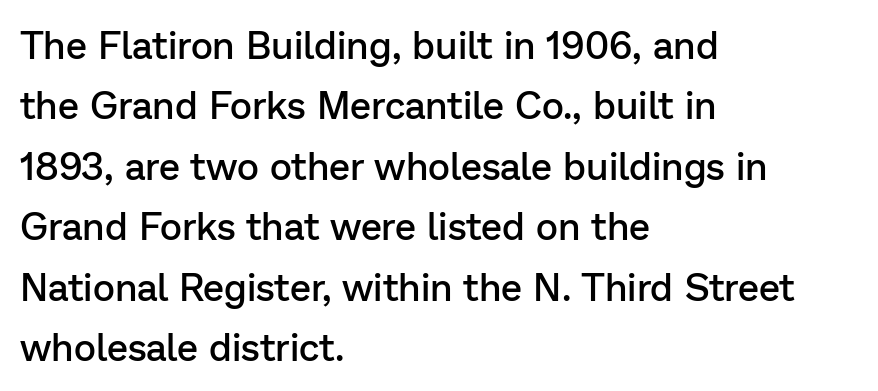
The image shows 38 px semibold sans-serif type, upright; set left-aligned, normal line spacing (1.59x), normal letter spacing, not underlined; low stroke contrast and a medium x-height.
